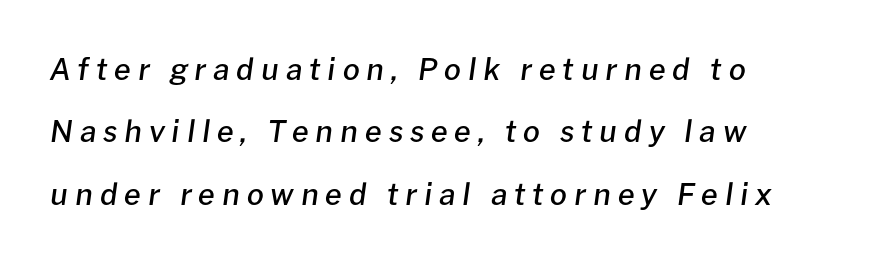
The image shows 30 px semibold type, italic (leaning right); set loose line spacing (2.08x), unusually wide letter spacing (+0.23 em), not underlined; low stroke contrast and a medium x-height.
